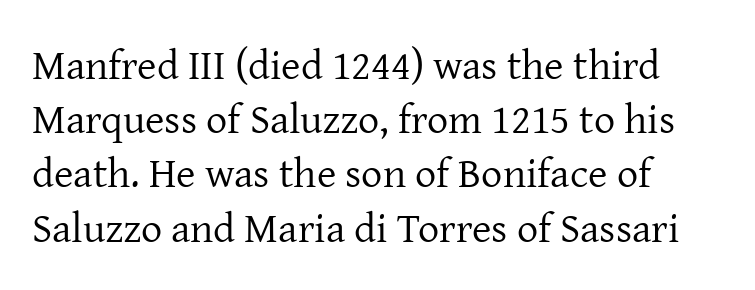
{"serif": "yes", "italic": "no", "bold": "no", "weight": "regular", "width": "normal", "stroke_contrast": "low", "x_height": "medium", "monospaced": "no", "underline": "no", "align": "left", "line_spacing": "normal", "line_spacing_ratio": 1.29, "letter_spacing": "normal", "letter_spacing_em": 0.0, "glyph_px": 42}
